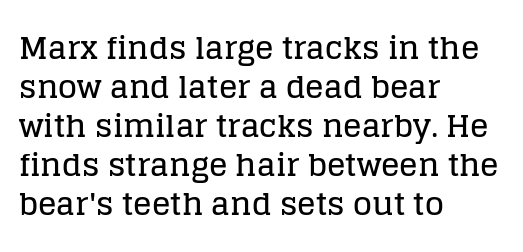
Q: Is the text italic (slanted)? A: No, it is upright.
Q: Is the typeface a serif or a sans-serif typeface? A: Serif.
Q: Is the text underlined? A: No.
Q: How is the paragraph aligned? A: Left-aligned.
Q: Is the spacing between letters normal or unusually wide? A: Normal.
Q: Is the spacing between lines tight, normal or loose? A: Normal.
Q: Width (condensed, normal, or wide)? A: Normal.
Q: Stroke contrast? A: Low.
Q: x-height? A: Large.
Q: Monospaced? A: No.
